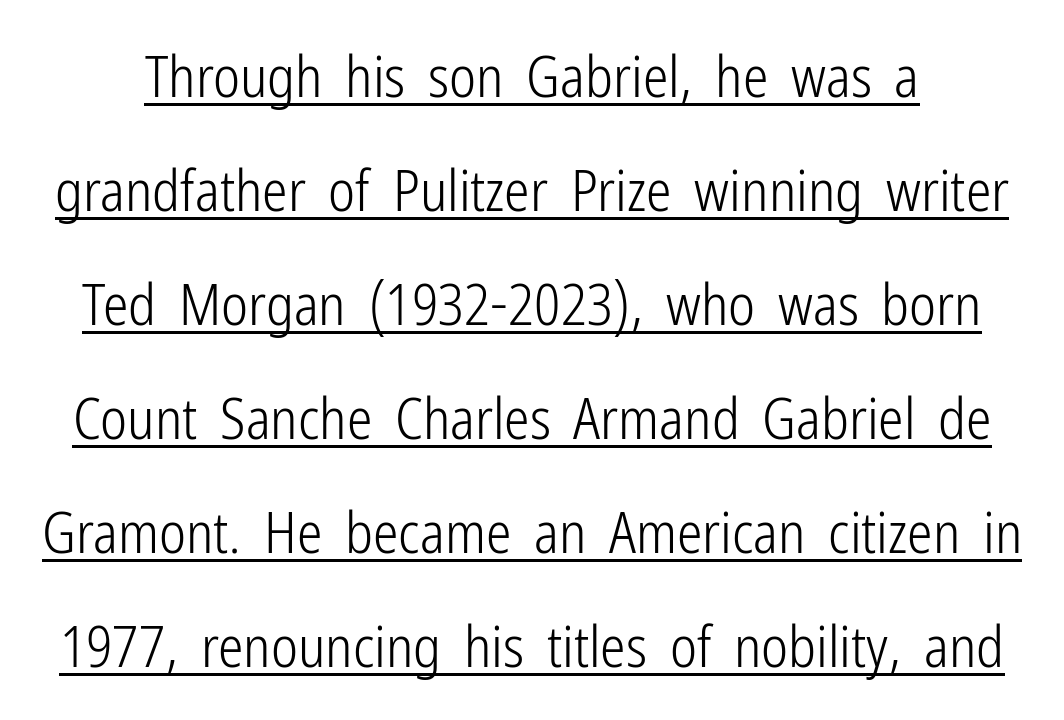
Q: Is the text bold? A: No.
Q: Is the text italic (slanted)? A: No, it is upright.
Q: Is the typeface a serif or a sans-serif typeface? A: Sans-serif.
Q: Is the text underlined? A: Yes.
Q: Is the spacing between letters normal or unusually wide? A: Normal.
Q: Is the spacing between lines tight, normal or loose? A: Loose.
Q: Width (condensed, normal, or wide)? A: Condensed.
Q: Stroke contrast? A: Low.
Q: x-height? A: Medium.
Q: Monospaced? A: No.
